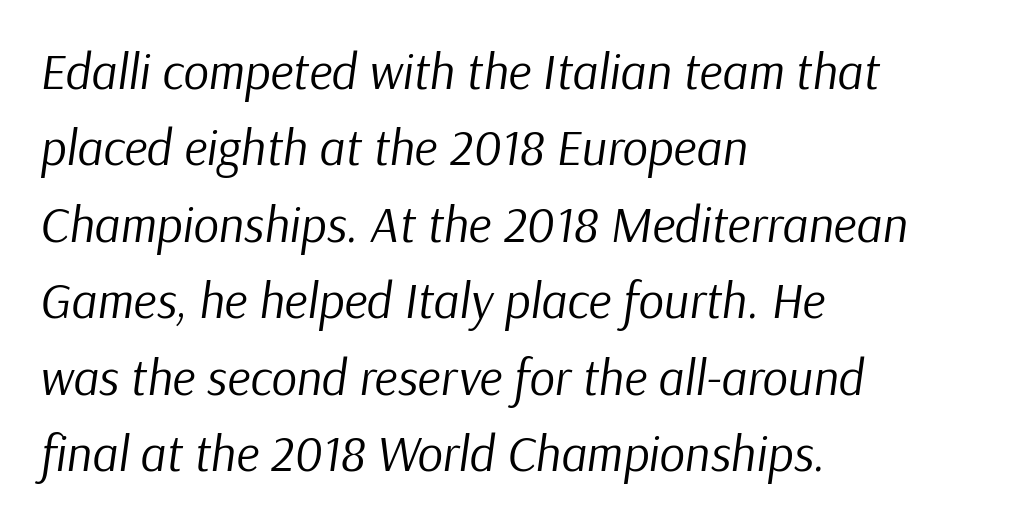
The image shows 50 px regular-weight type, italic (leaning right); set left-aligned, normal line spacing (1.53x), normal letter spacing, not underlined; low stroke contrast and a medium x-height.
